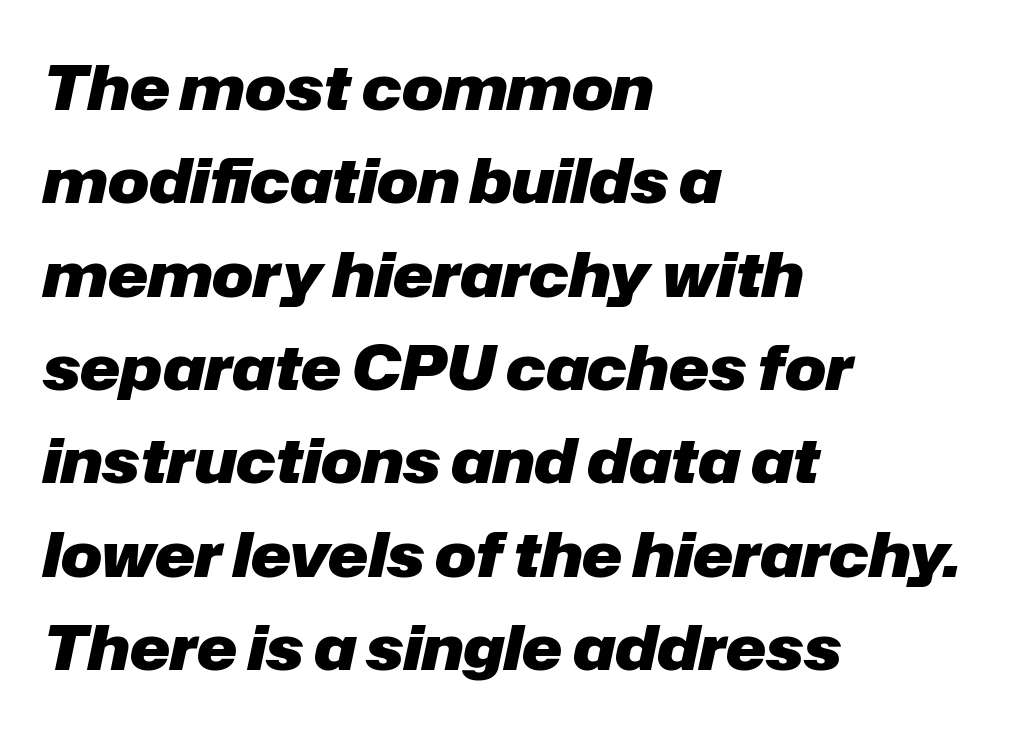
Here the glyphs are tracked normally, forming tight word shapes. The lettering tilts uniformly, giving the passage an italic look. How heavy is the stroke? Heavy — this is a bold. The passage shown is typed in a proportional face where columns would drift. Every row of glyphs begins at an identical x-position on the left. Words float on clear page, feet unadorned.
